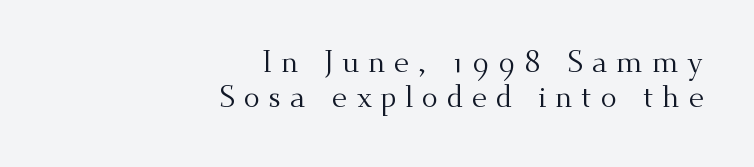
The image shows 30 px regular-weight serif type, upright; set right-aligned, line spacing 1.18x, unusually wide letter spacing (+0.29 em), not underlined; medium stroke contrast and a small x-height.
